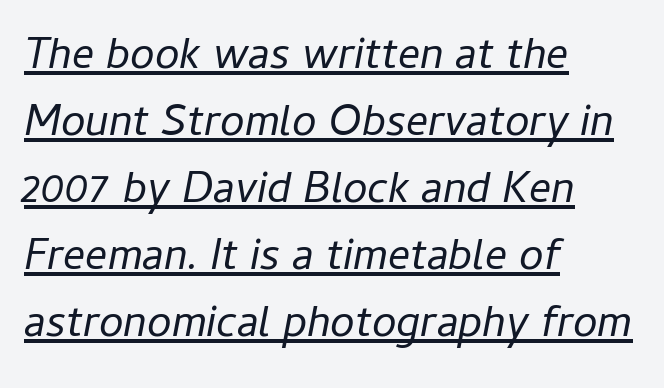
The image shows 44 px regular-weight type, italic (leaning right); set left-aligned, normal line spacing (1.52x), normal letter spacing, underlined; low stroke contrast and a medium x-height.
